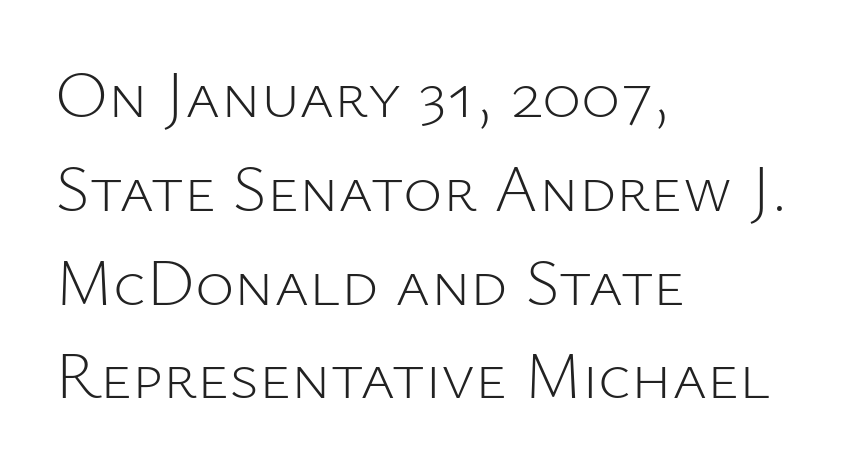
The image shows 67 px light sans-serif type, upright; set left-aligned, normal line spacing (1.4x), normal letter spacing, not underlined; low stroke contrast and a medium x-height.
